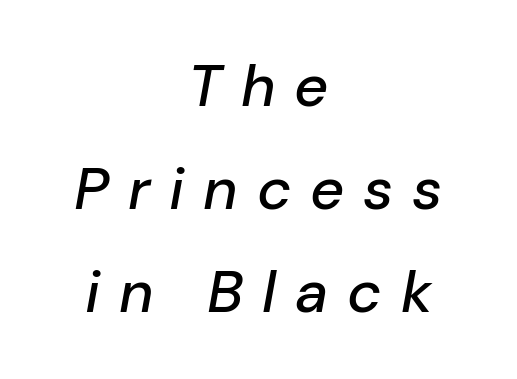
The image shows 59 px text type, italic (leaning right); set centered, line spacing 1.75x, unusually wide letter spacing (+0.32 em), not underlined; low stroke contrast and a medium x-height.
